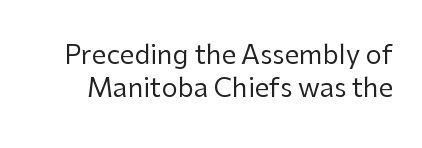
Q: Is the text bold? A: No.
Q: Is the text italic (slanted)? A: No, it is upright.
Q: Is the text underlined? A: No.
Q: Is the spacing between letters normal or unusually wide? A: Normal.
Q: Is the spacing between lines tight, normal or loose? A: Normal.
